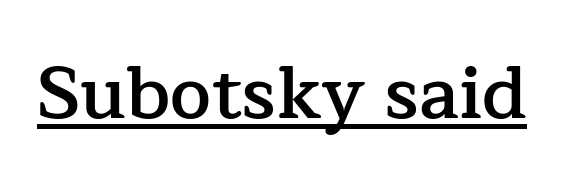
The image shows 73 px semibold serif type, upright; set normal letter spacing, underlined; low stroke contrast and a medium x-height.
